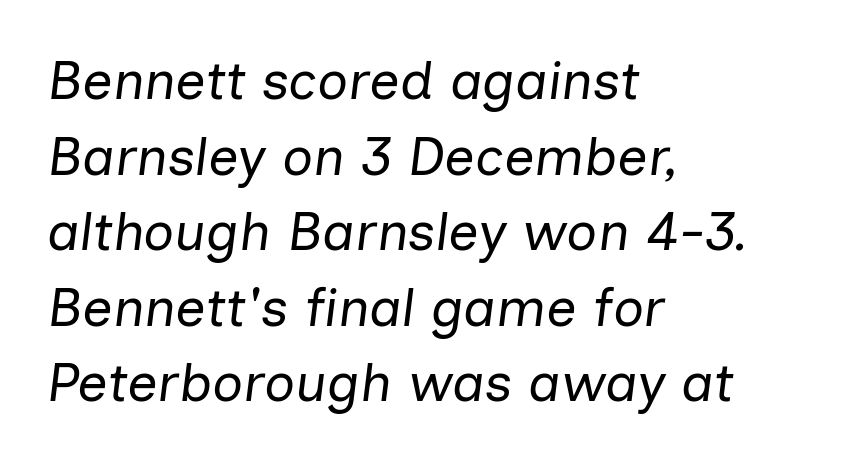
{"italic": "yes", "lean": "right", "slant_degrees": 7, "bold": "no", "weight": "regular", "width": "normal", "stroke_contrast": "low", "x_height": "medium", "monospaced": "no", "underline": "no", "align": "left", "line_spacing": "normal", "line_spacing_ratio": 1.4, "letter_spacing": "normal", "letter_spacing_em": 0.0, "glyph_px": 54}
